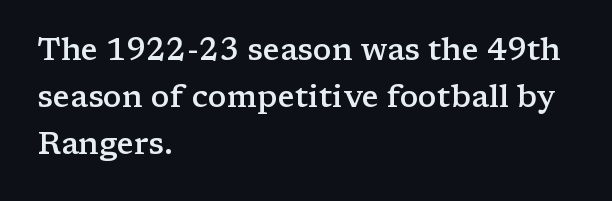
{"serif": "yes", "italic": "no", "bold": "semi", "weight": "semibold", "width": "wide", "stroke_contrast": "low", "x_height": "medium", "monospaced": "no", "underline": "no", "align": "left", "line_spacing": "normal", "line_spacing_ratio": 1.52, "letter_spacing": "normal", "letter_spacing_em": 0.0, "glyph_px": 31}
